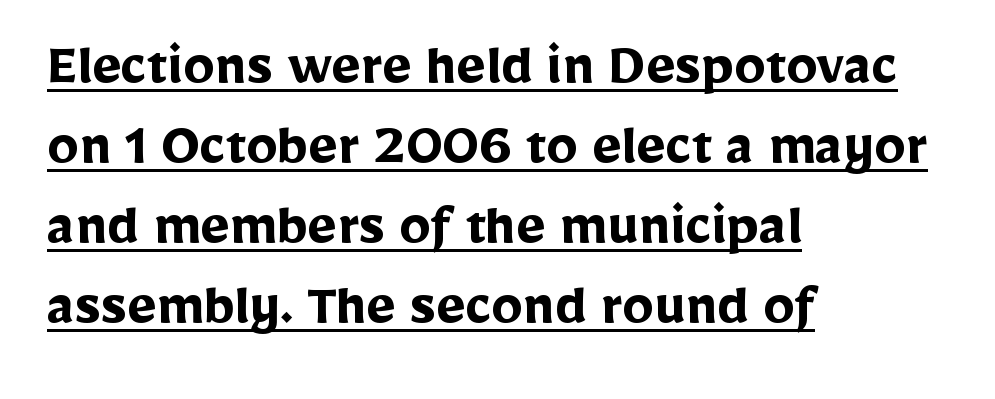
{"serif": "no", "italic": "no", "bold": "yes", "weight": "semibold", "width": "normal", "stroke_contrast": "low", "x_height": "medium", "monospaced": "no", "underline": "yes", "align": "left", "line_spacing": "normal", "line_spacing_ratio": 1.27, "letter_spacing": "normal", "letter_spacing_em": 0.0, "glyph_px": 63}
